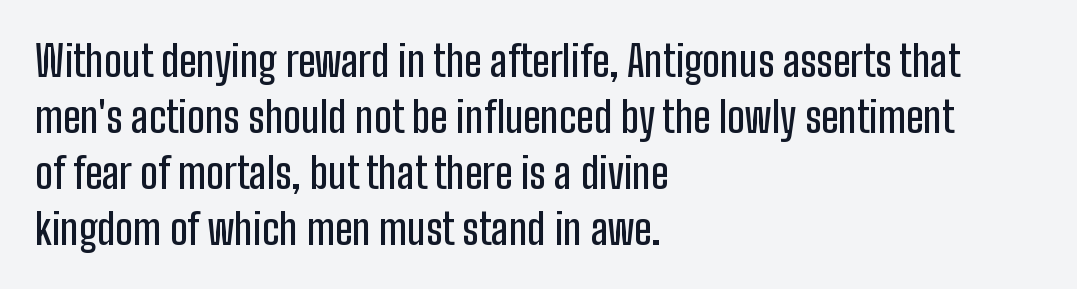
Tracking here is standard; glyphs follow each other at the usual distance. The typography opts for an upright posture over an oblique one. Line starts are locked; line ends wander. Check the space under the baseline: it is left empty. Stroke terminals: plain, sans-serif.
